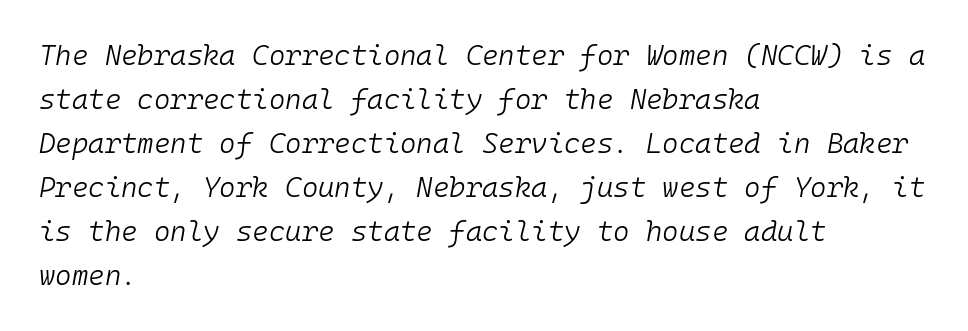
The image shows 28 px light type, italic (leaning right), monospaced; set left-aligned, normal line spacing (1.57x), normal letter spacing, not underlined; low stroke contrast and a medium x-height.
